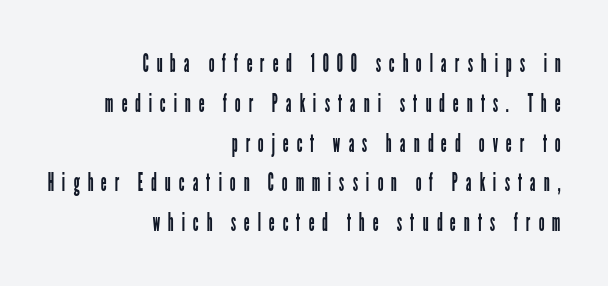
You could only call the tracking loose — the letters float apart. Letters rest on an invisible, unmarked baseline. No chunkiness to these letters — they're not bold. What's the leading like? Ordinary, nothing unusual.
